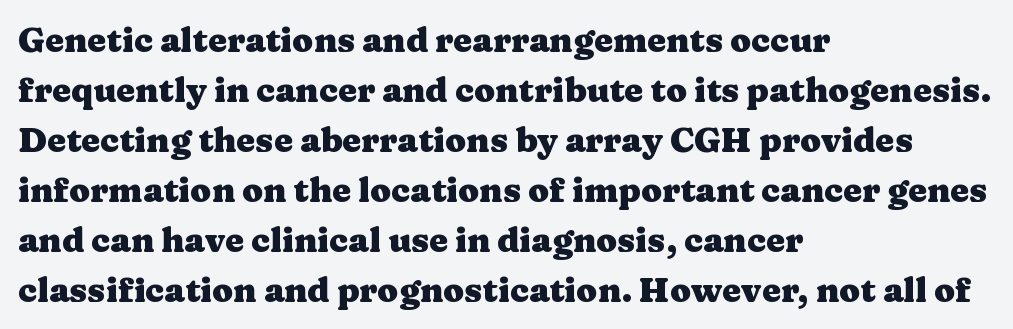
{"serif": "yes", "italic": "no", "bold": "yes", "weight": "heavy", "width": "wide", "stroke_contrast": "medium", "x_height": "medium", "monospaced": "no", "underline": "no", "align": "left", "line_spacing": "normal", "line_spacing_ratio": 1.47, "letter_spacing": "normal", "letter_spacing_em": 0.0, "glyph_px": 34}
